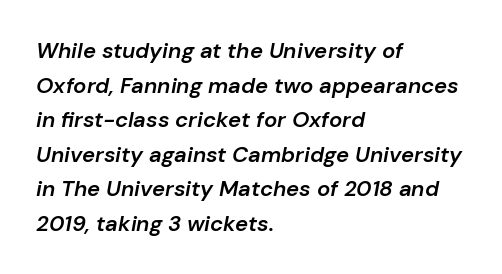
Just letters on the line, the space beneath them empty. All the whitespace from short lines collects on the right. Nothing unusual about the tracking: characters are spaced as the font intends. The face used here has a pronounced slope to its letters. The vertical gap from one line to the next is medium. Students, this is semibold: more ink than regular, less than bold.
